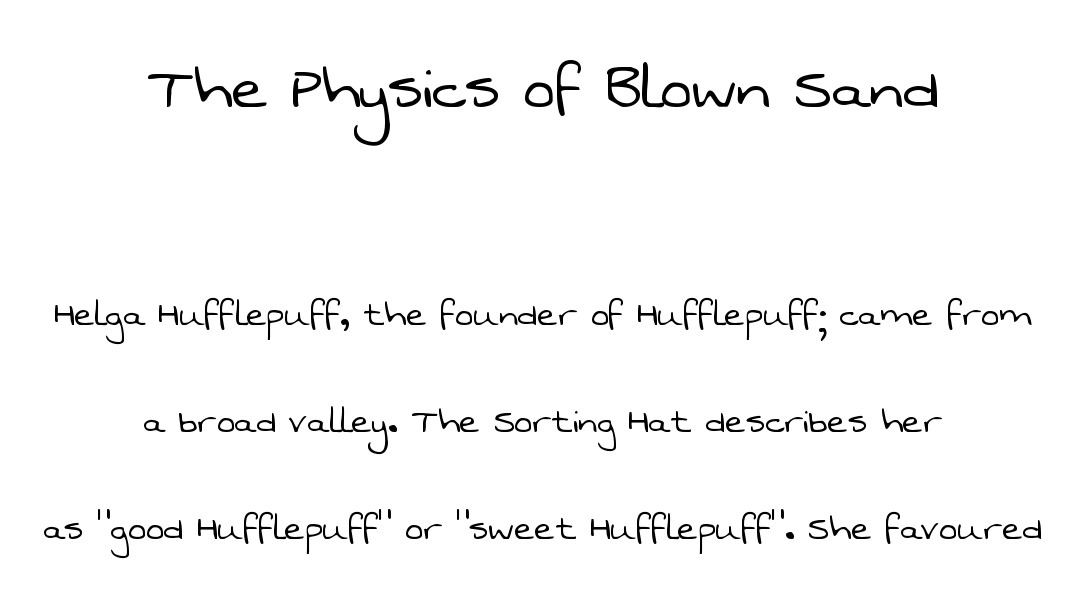
In CSS terms this would be text-align: center. The space directly below the letters is spotless. Leading is clearly above the norm, producing a sparse column. You get the large type first, then a drop to smaller type. Is this a heavy cut? Hardly; it is regular or lighter. Is the letter spacing exaggerated? No — it looks like the ordinary default.
